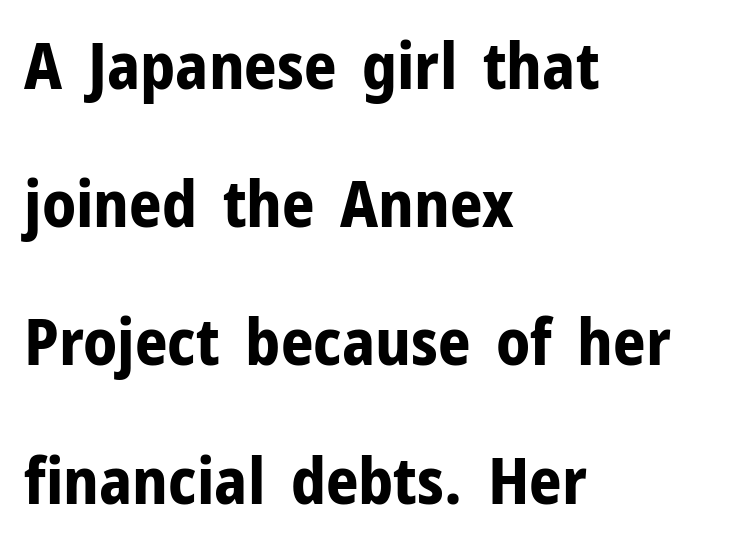
Words appear dense and cohesive because spacing is normal. Nope, no serifs anywhere on these letters. Notice how thick the strokes are: this is what a full bold looks like. If you drew a line through each stem, it would be perfectly vertical. Is the block centered? No — it sits flush against the left margin. The vertical gap from one line to the next is large.
